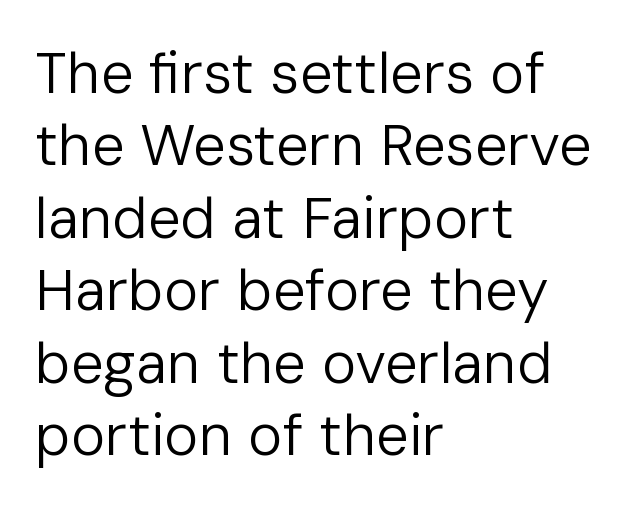
Is this a sans? Yes — the strokes have no serifs. Do the letters lean? They stand straight. Standard letterfit; no display-style spreading of the glyphs. Think of a printed novel: that variable character pitch is what you see here. The lines are quadded left.
